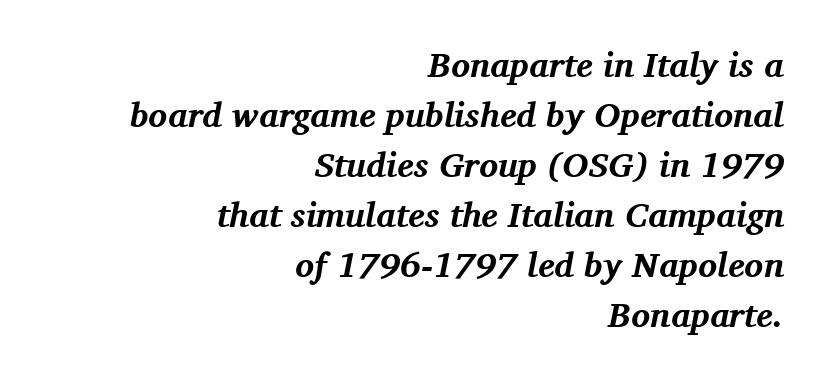
Q: Is the text bold? A: Yes.
Q: Is the text italic (slanted)? A: Yes, it leans right by about 11 degrees.
Q: Is the typeface a serif or a sans-serif typeface? A: Serif.
Q: Is the text underlined? A: No.
Q: How is the paragraph aligned? A: Right-aligned.
Q: Is the spacing between letters normal or unusually wide? A: Normal.
Q: Is the spacing between lines tight, normal or loose? A: Normal.
Q: Width (condensed, normal, or wide)? A: Normal.
Q: Stroke contrast? A: Medium.
Q: x-height? A: Medium.
Q: Monospaced? A: No.
